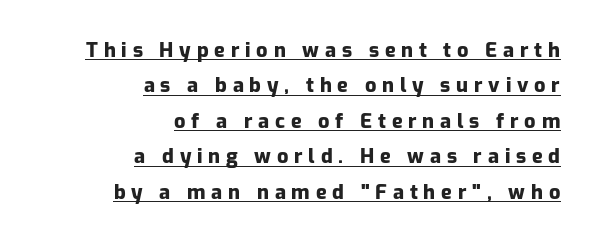
Q: Is the text bold? A: Yes.
Q: Is the text italic (slanted)? A: No, it is upright.
Q: Is the text underlined? A: Yes.
Q: How is the paragraph aligned? A: Right-aligned.
Q: Is the spacing between letters normal or unusually wide? A: Unusually wide.
